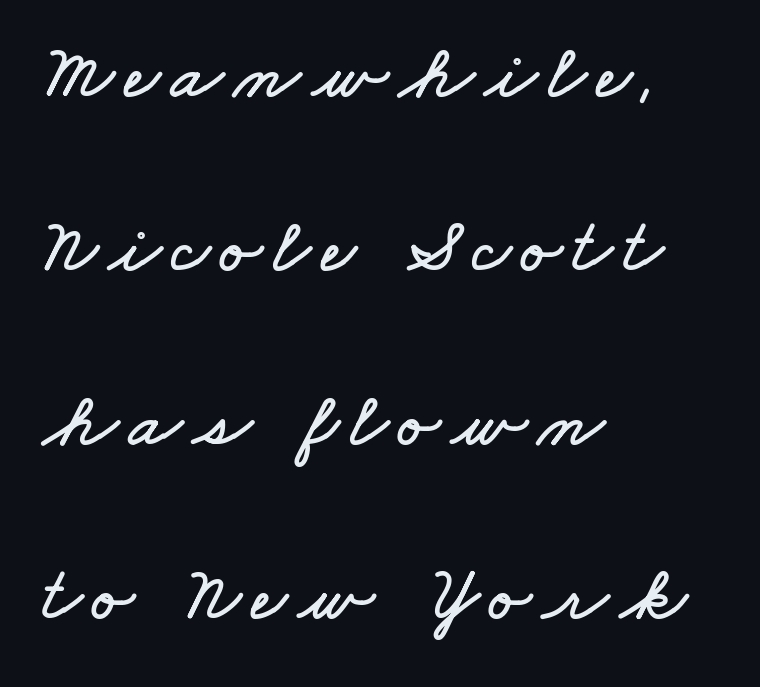
Q: Is the text underlined? A: No.
Q: How is the paragraph aligned? A: Left-aligned.
Q: Is the spacing between lines tight, normal or loose? A: Loose.
Q: Width (condensed, normal, or wide)? A: Wide.
Q: Stroke contrast? A: Low.
Q: x-height? A: Small.
Q: Monospaced? A: No.
